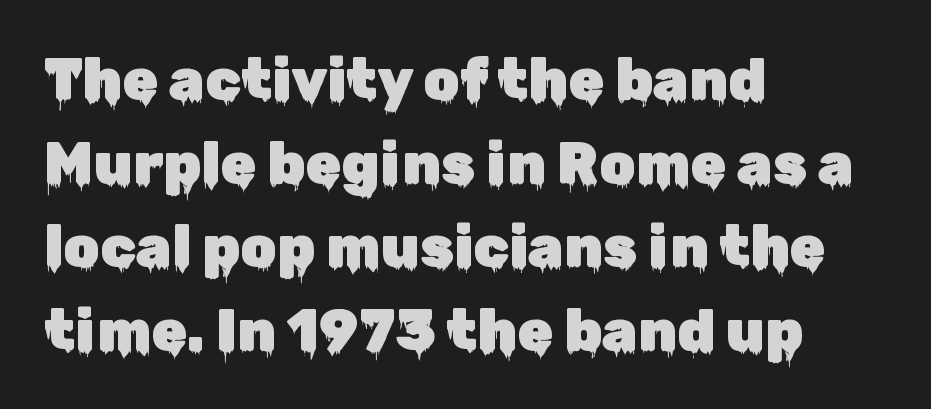
The image shows 58 px sans-serif type, upright; set left-aligned, normal line spacing (1.44x), normal letter spacing, not underlined; low stroke contrast and a medium x-height.
